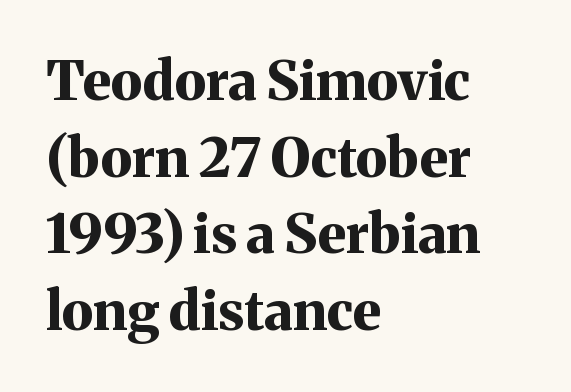
Baseline-to-baseline distance is the conventional proportion of letter height. Proportional: the letters do not fall into vertical columns. This sample uses an upright cut, with every glyph sitting square on the baseline. In terms of letterform style, serifs are clearly present.
